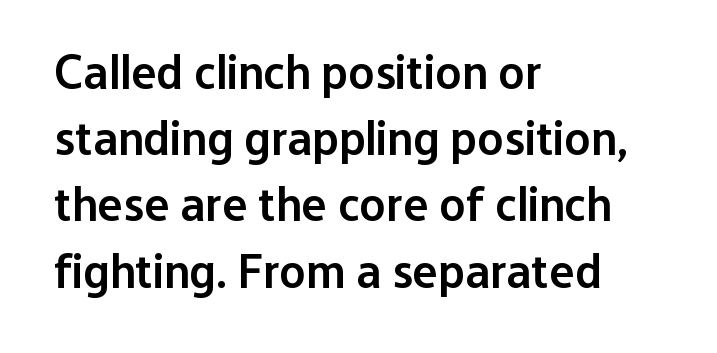
Q: Is the text bold? A: Semi-bold.
Q: Is the text italic (slanted)? A: No, it is upright.
Q: Is the typeface a serif or a sans-serif typeface? A: Sans-serif.
Q: Is the text underlined? A: No.
Q: How is the paragraph aligned? A: Left-aligned.
Q: Is the spacing between letters normal or unusually wide? A: Normal.
Q: Is the spacing between lines tight, normal or loose? A: Normal.
Q: Width (condensed, normal, or wide)? A: Normal.
Q: Stroke contrast? A: Low.
Q: x-height? A: Medium.
Q: Monospaced? A: No.
